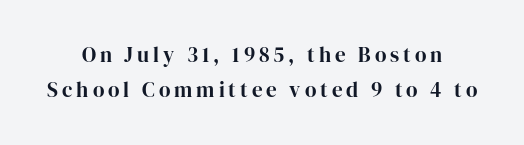
Q: Is the text bold? A: Yes.
Q: Is the text italic (slanted)? A: No, it is upright.
Q: Is the text underlined? A: No.
Q: Is the spacing between lines tight, normal or loose? A: Normal.
